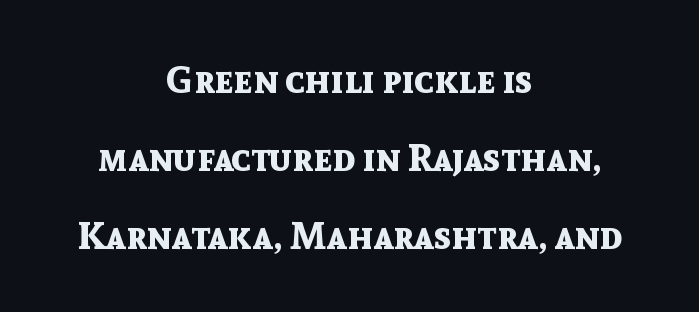
The image shows 39 px bold sans-serif type, upright; set centered, loose line spacing (2.0x), normal letter spacing, not underlined; a medium x-height.
